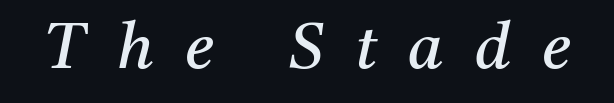
No heavy texture on the line: the type isn't bold. Little horizontal feet cap the strokes, marking this as serif type. The letters advance in unequal steps, a hallmark of proportional type. Underlining? Definitely not there. Designer's note — italics engaged. Here the glyphs are tracked loosely, breaking word shapes into spaced letters.
